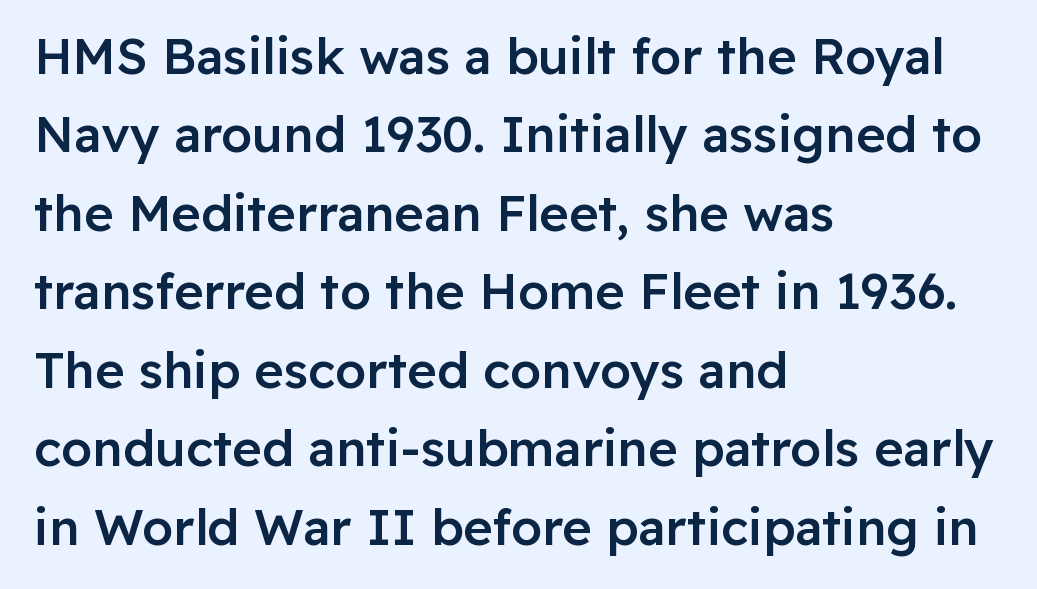
The designer left line spacing at the default. Short and long lines alike share a common starting point at left. Tracking here is standard; glyphs follow each other at the usual distance. In terms of letterform style, serifs are entirely absent.
